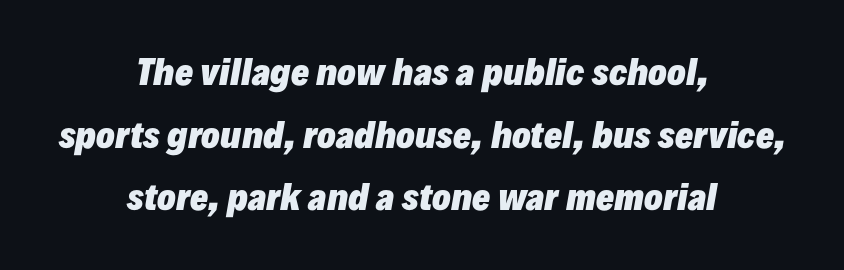
If you drew a line through each stem, it would be angled. This sample has the flowing, uneven cadence of proportional lettering. Check the space under the baseline: it is left empty. Characters follow at the spacing the type designer built in. The passage shown is emphatically bold.
